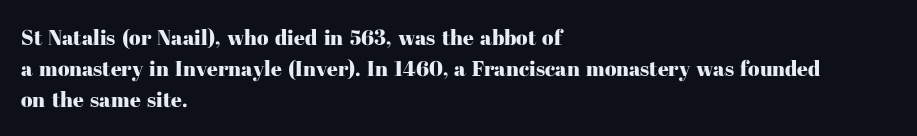
Q: Is the text italic (slanted)? A: No, it is upright.
Q: Is the text underlined? A: No.
Q: How is the paragraph aligned? A: Left-aligned.
Q: Is the spacing between letters normal or unusually wide? A: Normal.
Q: Is the spacing between lines tight, normal or loose? A: Normal.
